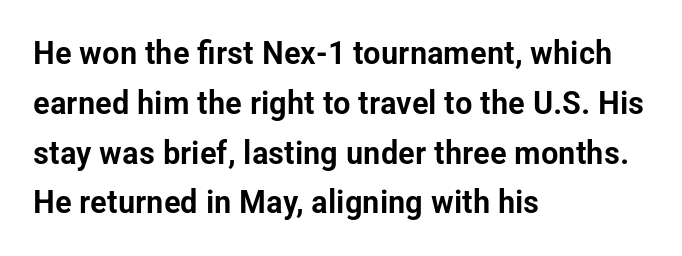
Q: Is the text italic (slanted)? A: No, it is upright.
Q: Is the typeface a serif or a sans-serif typeface? A: Sans-serif.
Q: Is the text underlined? A: No.
Q: How is the paragraph aligned? A: Left-aligned.
Q: Is the spacing between letters normal or unusually wide? A: Normal.
Q: Is the spacing between lines tight, normal or loose? A: Normal.
Q: Width (condensed, normal, or wide)? A: Condensed.
Q: Stroke contrast? A: Low.
Q: x-height? A: Medium.
Q: Monospaced? A: No.
